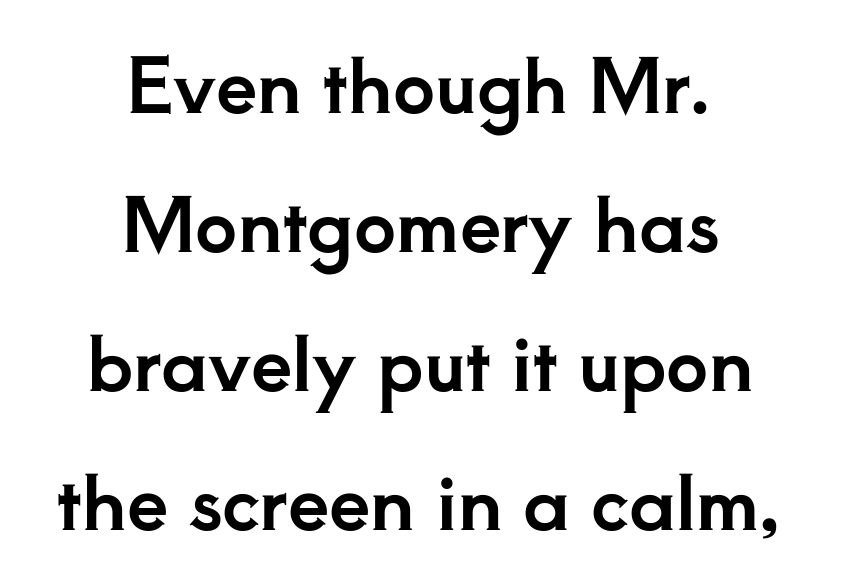
Character widths vary here, with narrow letters taking less room than wide ones. Style check: upright. Honestly, there is no underline to notice here at all. Typeset on center — no edge is straight. Default kerning and tracking; the words read as compact shapes. The type family on display is of the serif kind.
